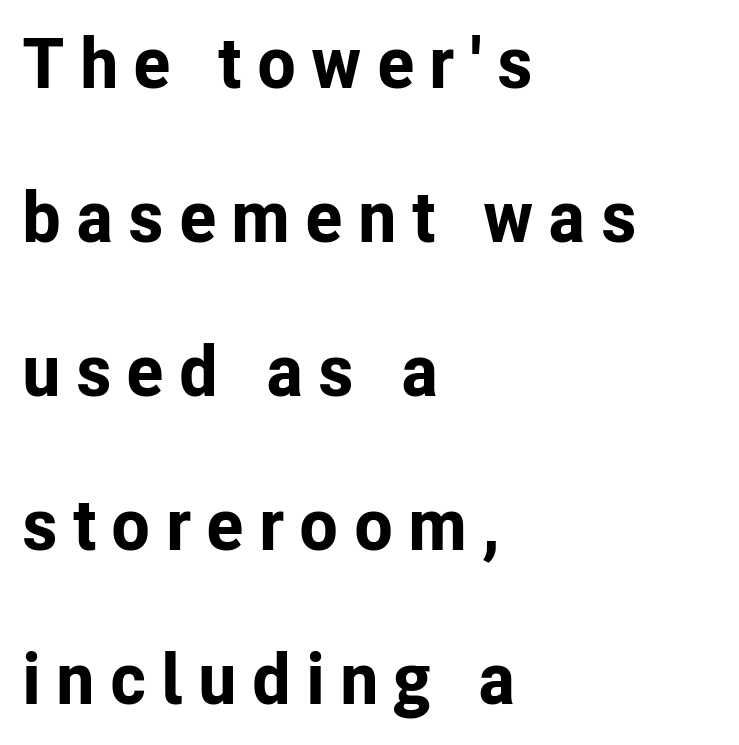
The image shows 71 px bold sans-serif type, upright; set left-aligned, loose line spacing (2.17x), unusually wide letter spacing (+0.21 em), not underlined; low stroke contrast and a medium x-height.
